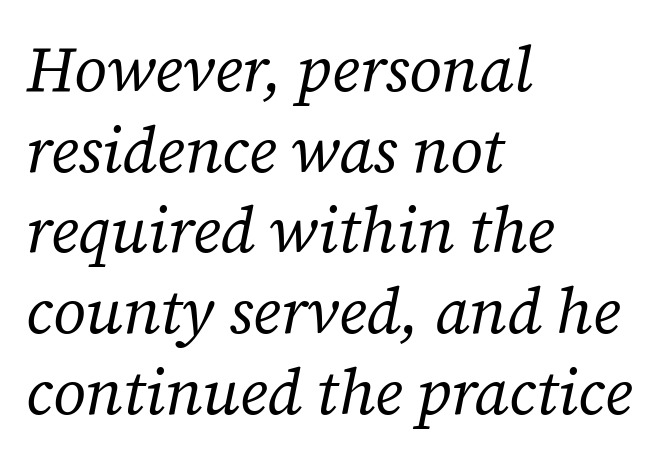
The letters carry serifs — small finishing strokes at the ends of their stems. This sample keeps an unexceptional amount of space between lines. Typeset ragged right — the left edge is the straight one. The words here are not underlined.
